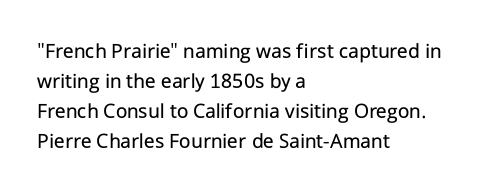
The image shows 22 px text type, upright; set left-aligned, normal line spacing (1.36x), normal letter spacing, not underlined.
